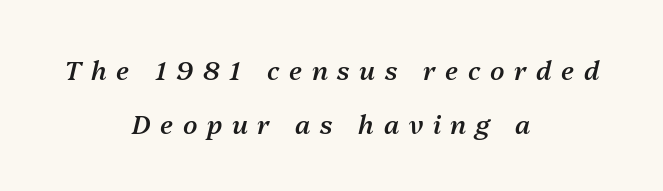
{"italic": "yes", "lean": "right", "slant_degrees": 13, "bold": "semi", "underline": "no", "align": "center", "line_spacing": "loose", "line_spacing_ratio": 2.07, "letter_spacing": "wide", "letter_spacing_em": 0.37, "glyph_px": 26}
